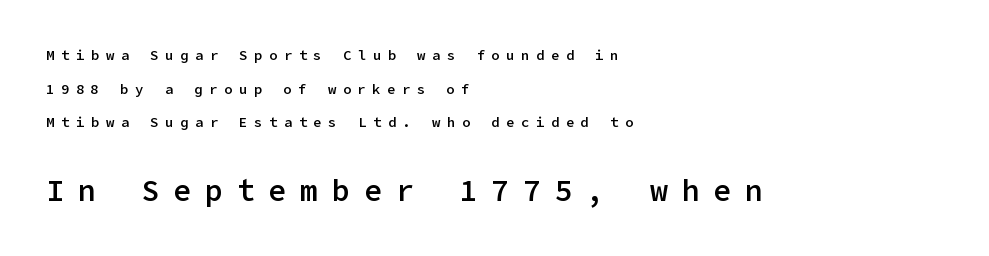
{"serif": "no", "italic": "no", "bold": "semi", "weight": "semibold", "width": "normal", "stroke_contrast": "low", "x_height": "medium", "underline": "no", "align": "left", "line_spacing": "loose", "line_spacing_ratio": 2.4, "letter_spacing": "wide", "letter_spacing_em": 0.46, "larger_block": "second", "size_ratio": 2.14, "glyph_px": 30}
